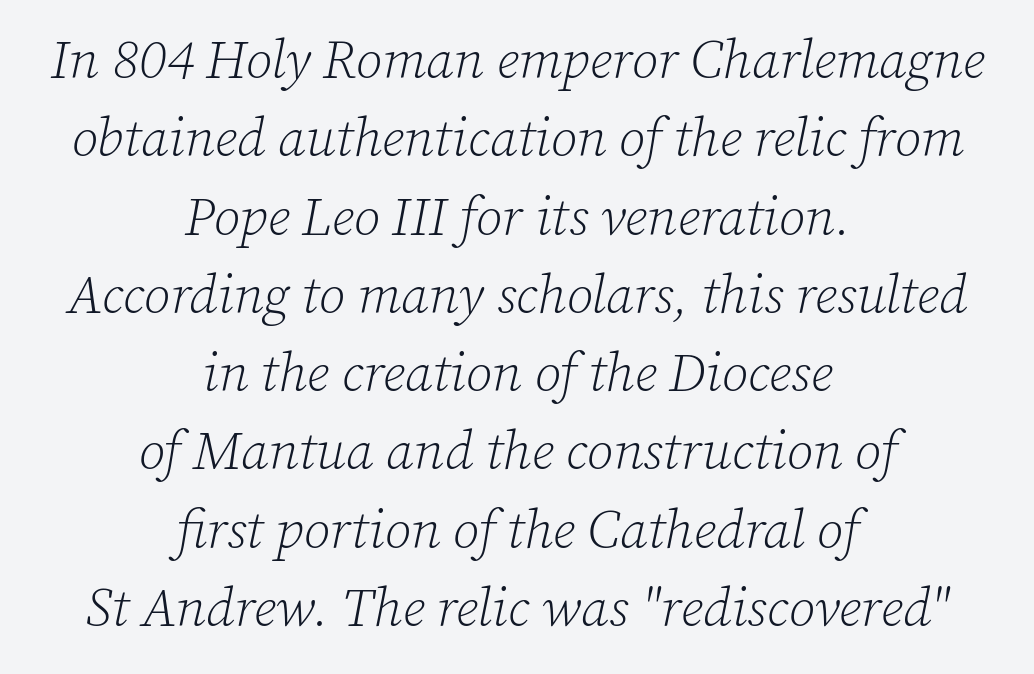
Q: Is the text bold? A: No.
Q: Is the text italic (slanted)? A: Yes, it leans right by about 12 degrees.
Q: Is the typeface a serif or a sans-serif typeface? A: Serif.
Q: Is the text underlined? A: No.
Q: How is the paragraph aligned? A: Centered.
Q: Is the spacing between letters normal or unusually wide? A: Normal.
Q: Is the spacing between lines tight, normal or loose? A: Normal.
Q: Width (condensed, normal, or wide)? A: Normal.
Q: Stroke contrast? A: Low.
Q: x-height? A: Medium.
Q: Monospaced? A: No.
